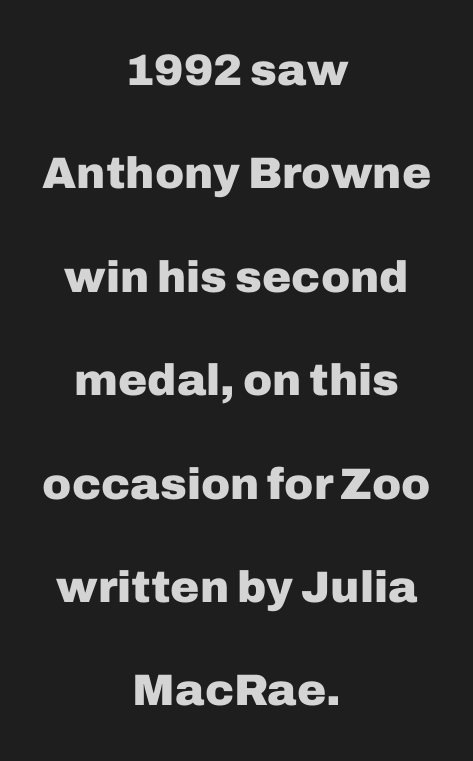
Q: Is the text bold? A: Yes.
Q: Is the text italic (slanted)? A: No, it is upright.
Q: Is the typeface a serif or a sans-serif typeface? A: Sans-serif.
Q: Is the text underlined? A: No.
Q: How is the paragraph aligned? A: Centered.
Q: Is the spacing between letters normal or unusually wide? A: Normal.
Q: Is the spacing between lines tight, normal or loose? A: Loose.
Q: Width (condensed, normal, or wide)? A: Normal.
Q: Stroke contrast? A: Low.
Q: x-height? A: Medium.
Q: Monospaced? A: No.
